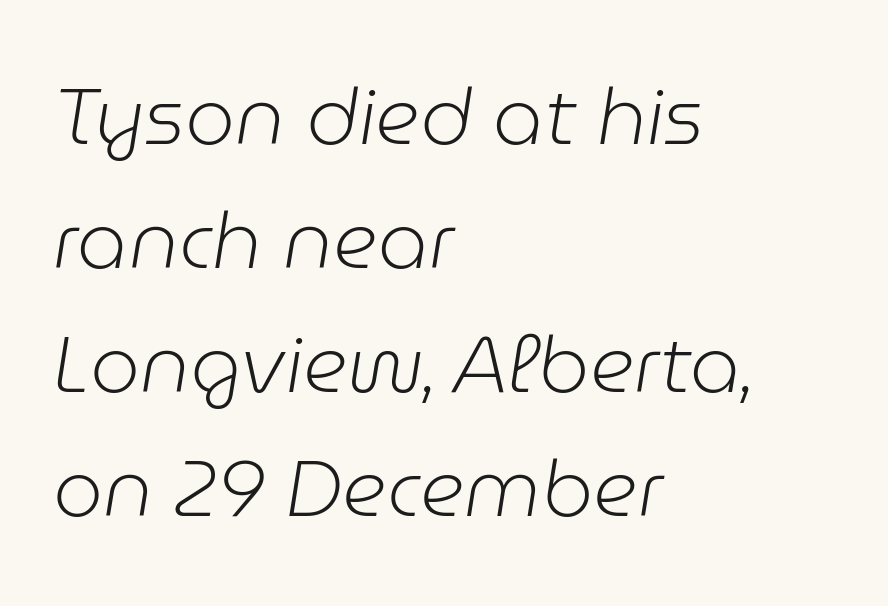
The image shows 79 px light type, italic (leaning right); set left-aligned, normal line spacing (1.57x), normal letter spacing, not underlined; low stroke contrast and a medium x-height.
